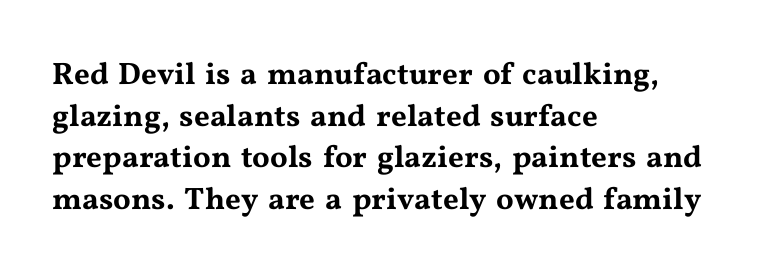
{"serif": "yes", "italic": "no", "width": "wide", "stroke_contrast": "medium", "x_height": "medium", "monospaced": "no", "underline": "no", "align": "left", "line_spacing": "normal", "line_spacing_ratio": 1.34, "letter_spacing": "normal", "letter_spacing_em": 0.0, "glyph_px": 31}
